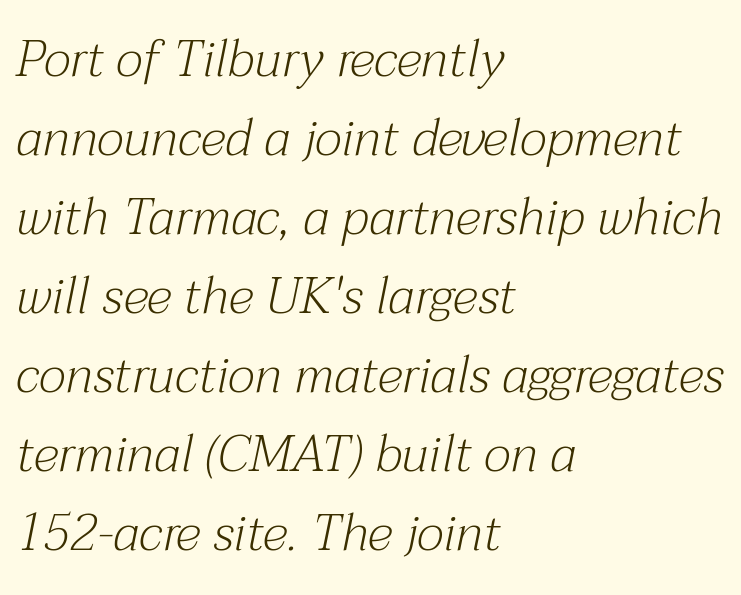
{"serif": "yes", "italic": "yes", "lean": "right", "slant_degrees": 12, "bold": "no", "weight": "light", "width": "normal", "stroke_contrast": "medium", "x_height": "medium", "monospaced": "no", "underline": "no", "align": "left", "line_spacing": "normal", "line_spacing_ratio": 1.55, "letter_spacing": "normal", "letter_spacing_em": 0.0, "glyph_px": 51}
